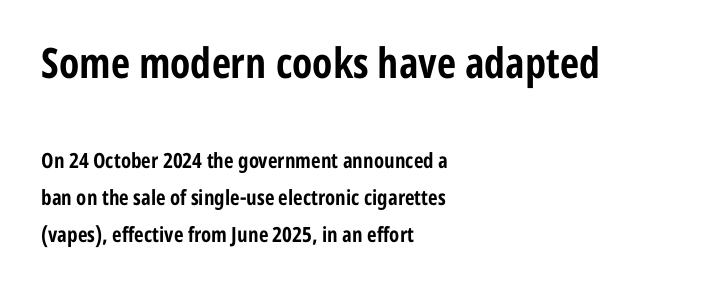
Q: Is the text bold? A: Yes.
Q: Is the text italic (slanted)? A: No, it is upright.
Q: Is the typeface a serif or a sans-serif typeface? A: Sans-serif.
Q: Is the text underlined? A: No.
Q: How is the paragraph aligned? A: Left-aligned.
Q: Is the spacing between letters normal or unusually wide? A: Normal.
Q: Which block of text is set in a larger size, the first (top) or the second (bottom)? A: The first (top) one.
Q: Width (condensed, normal, or wide)? A: Condensed.
Q: Stroke contrast? A: Low.
Q: x-height? A: Medium.
Q: Monospaced? A: No.
